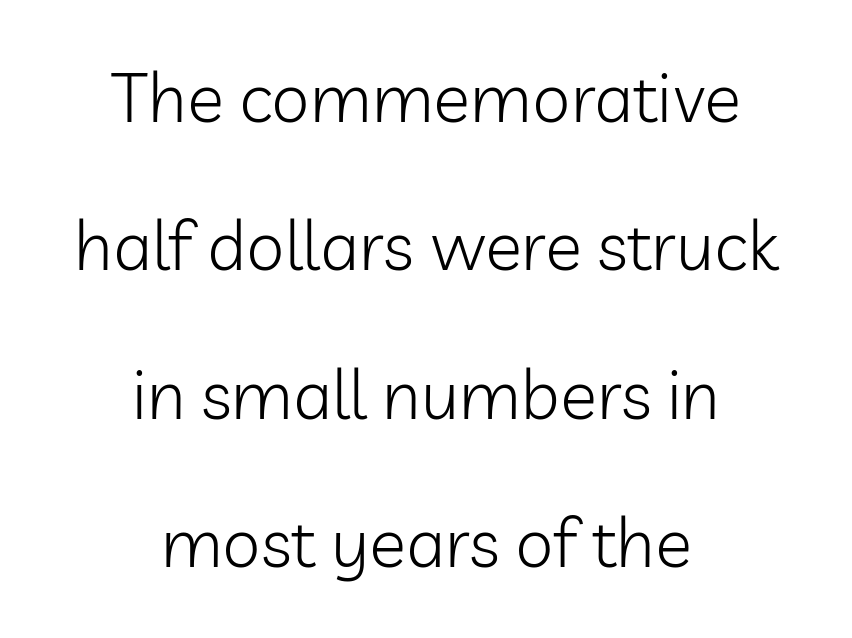
The image shows 69 px light sans-serif type, upright; set centered, loose line spacing (2.15x), normal letter spacing, not underlined; low stroke contrast and a medium x-height.
